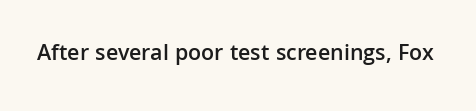
No extra tracking has been applied to these lines. The area under the type is left untouched. Weight: semibold (demi). If you drew a line through each stem, it would be perfectly vertical.
